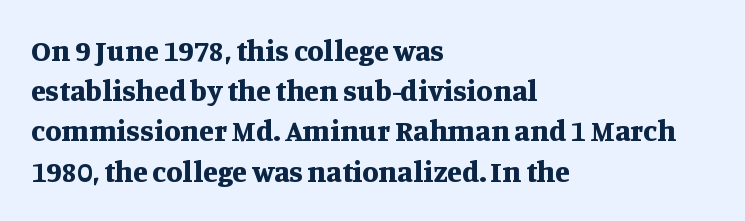
The passage is arranged the way most books set body copy — flush left. Observe the ordinary spacing: letters are neighbours, not strangers. The strokes are fattened all the way to bold. The axis of the letterforms is exactly vertical. The area under the type is left untouched. Horizontal bands of white between lines are of average thickness.
